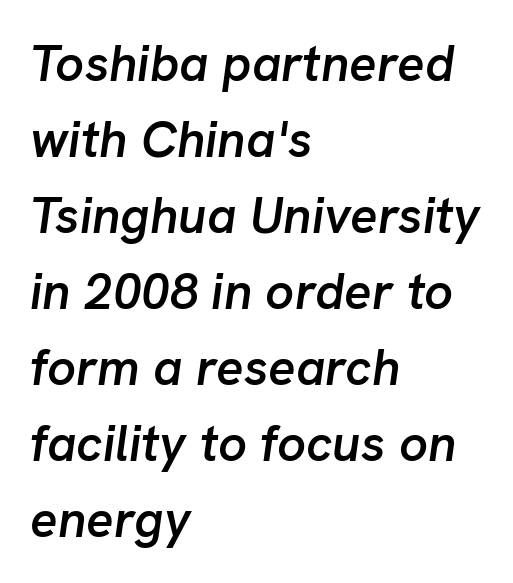
{"italic": "yes", "lean": "right", "slant_degrees": 8, "bold": "semi", "weight": "semibold", "width": "normal", "stroke_contrast": "low", "x_height": "medium", "monospaced": "no", "underline": "no", "align": "left", "line_spacing": "normal", "line_spacing_ratio": 1.49, "letter_spacing": "normal", "letter_spacing_em": 0.0, "glyph_px": 51}
